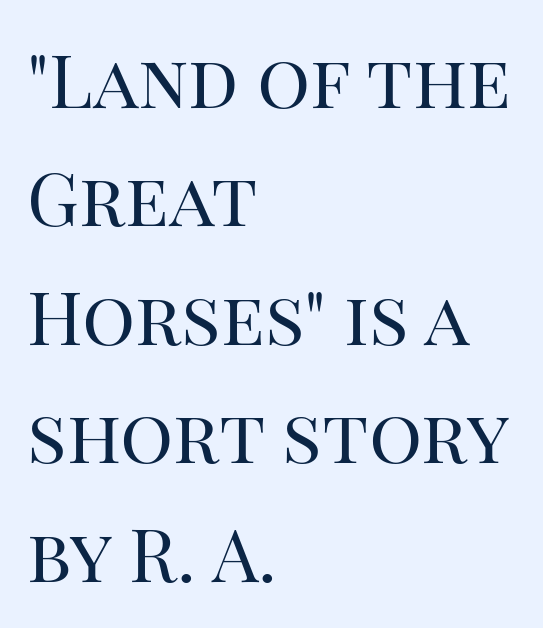
Do the letters lean? They stand straight. Only glyphs here, with clear space below each row. Line starts are locked; line ends wander. Each stroke keeps to a modest, everyday thickness or less. The rendering uses natural spacing where letterforms have individual widths. Rows of type keep a routine distance in the vertical direction.
